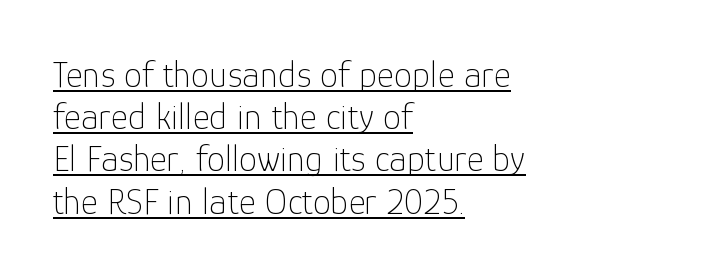
{"serif": "no", "italic": "no", "bold": "no", "weight": "thin", "width": "normal", "stroke_contrast": "low", "x_height": "medium", "monospaced": "no", "underline": "yes", "align": "left", "line_spacing": "tight", "line_spacing_ratio": 1.14, "letter_spacing": "normal", "letter_spacing_em": 0.0, "glyph_px": 37}
